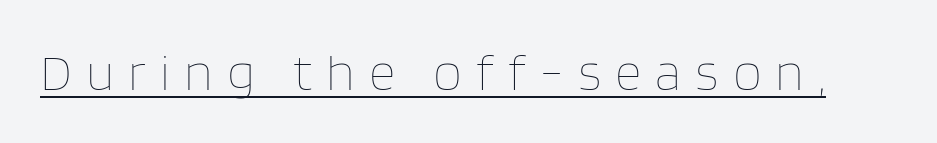
Is the letter spacing exaggerated? Yes — the characters are pushed far apart. Think standard paragraph weight, or any step lighter than that. Emphasis is given by a line drawn under the lettering. Looks like regular typesetting: each glyph gets only the width it needs. Designer's note — italics off, roman on.
